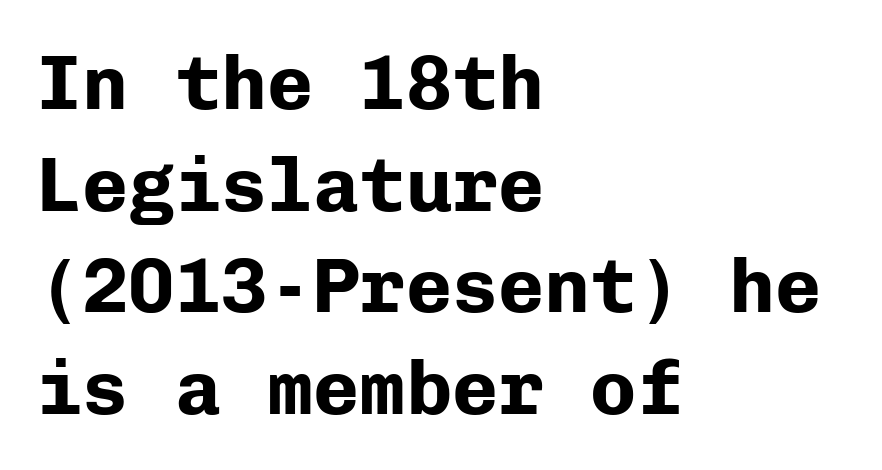
Q: Is the text bold? A: Yes.
Q: Is the text italic (slanted)? A: No, it is upright.
Q: Is the typeface a serif or a sans-serif typeface? A: Sans-serif.
Q: Is the text underlined? A: No.
Q: How is the paragraph aligned? A: Left-aligned.
Q: Is the spacing between letters normal or unusually wide? A: Normal.
Q: Is the spacing between lines tight, normal or loose? A: Normal.
Q: Width (condensed, normal, or wide)? A: Normal.
Q: Stroke contrast? A: Low.
Q: x-height? A: Medium.
Q: Monospaced? A: Yes.
